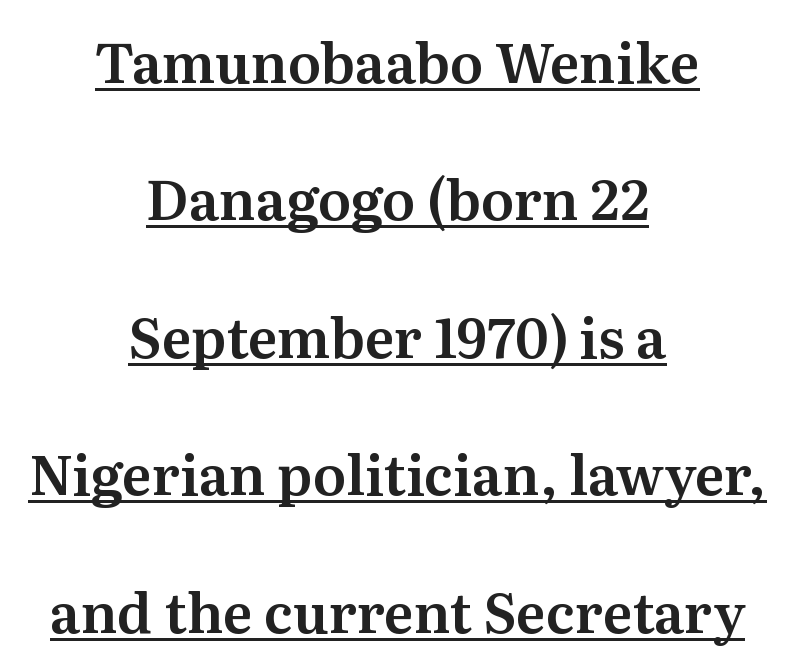
{"serif": "yes", "italic": "no", "width": "normal", "stroke_contrast": "medium", "x_height": "medium", "monospaced": "no", "underline": "yes", "align": "center", "line_spacing": "loose", "line_spacing_ratio": 2.5, "letter_spacing": "normal", "letter_spacing_em": 0.0, "glyph_px": 55}
